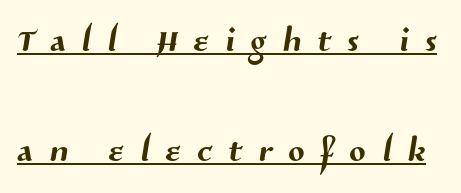
Letterform terminals end flat and unadorned throughout the passage. Do the characters align in a grid? No, the font is proportional. Display-style spreading of the glyphs; the letterfit is very open. Quick note: interline space is abundant. Emphasis is given by a line drawn under the lettering.
